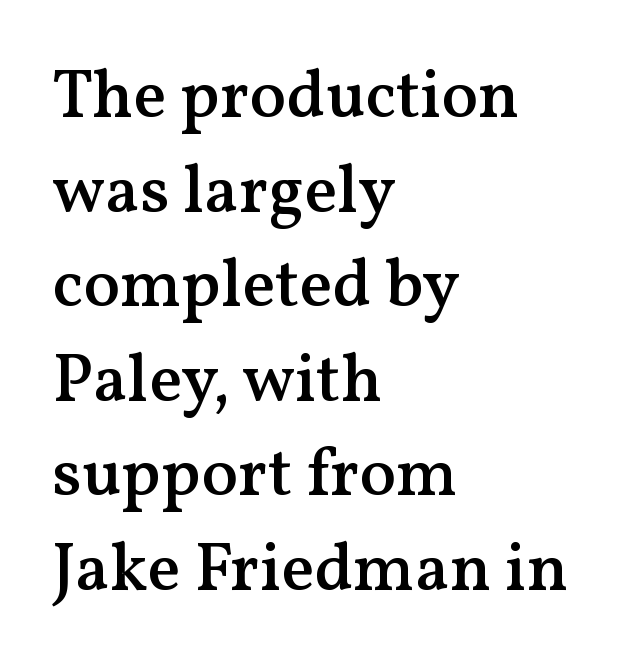
Weight: semibold (demi). The rendering uses natural spacing where letterforms have individual widths. The horizontal fit of the characters is conventional and even. The letters stand upright; this is a roman face.
